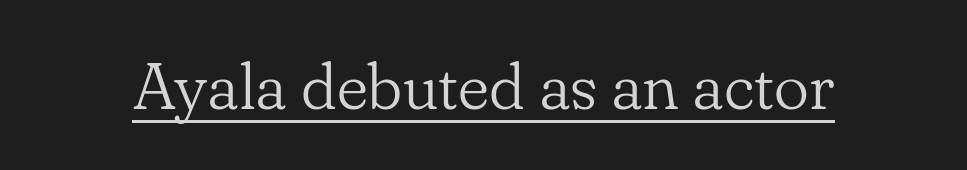
Is this a fixed-width face? No — the glyphs have proportional, varying widths. Stroke thickness stays within the range of a standard reading face or lighter. No italicization has been applied; the sample stays upright. Is the letter spacing exaggerated? No — it looks like the ordinary default. Somebody hit Ctrl+U on this one — the words are underlined.
